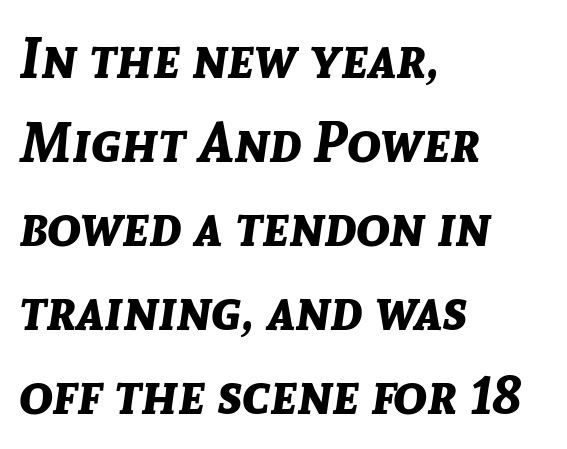
The image shows 56 px bold type, italic (leaning right); set left-aligned, normal line spacing (1.5x), normal letter spacing, not underlined; low stroke contrast and a medium x-height.
